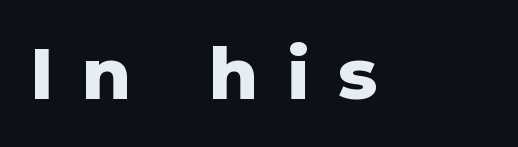
Ascenders rise straight up at ninety degrees. Decoration check: the copy has no underline. Observe the absence of serifs on each vertical stroke in this sample. Does the weight exceed regular? Yes, all the way to bold.
